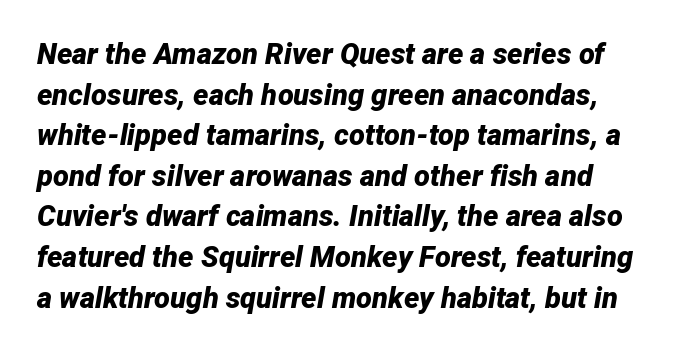
Q: Is the text bold? A: Yes.
Q: Is the text italic (slanted)? A: Yes, it leans right by about 12 degrees.
Q: Is the text underlined? A: No.
Q: Is the spacing between letters normal or unusually wide? A: Normal.
Q: Is the spacing between lines tight, normal or loose? A: Normal.
Q: Width (condensed, normal, or wide)? A: Normal.
Q: Stroke contrast? A: Low.
Q: x-height? A: Medium.
Q: Monospaced? A: No.
